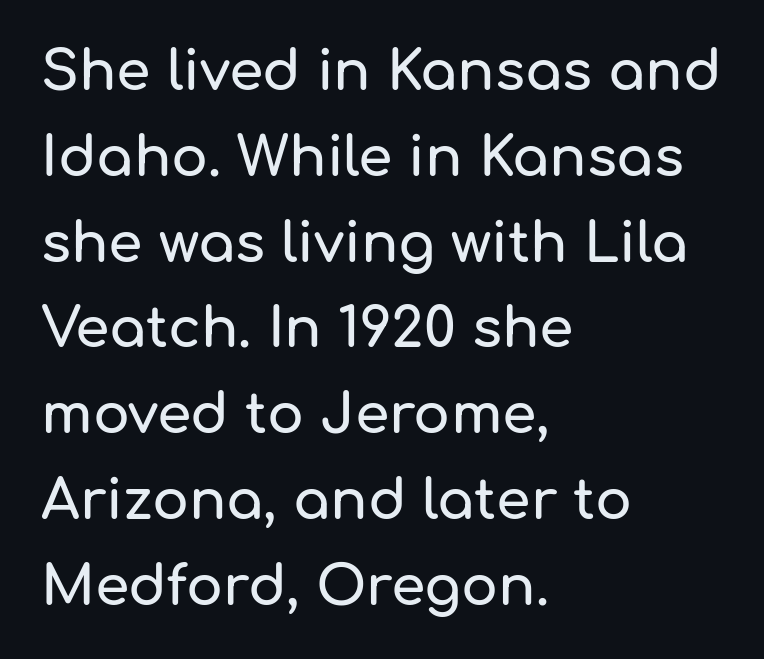
{"serif": "no", "italic": "no", "width": "normal", "stroke_contrast": "low", "x_height": "medium", "monospaced": "no", "underline": "no", "align": "left", "line_spacing": "normal", "line_spacing_ratio": 1.56, "letter_spacing": "normal", "letter_spacing_em": 0.0, "glyph_px": 55}
